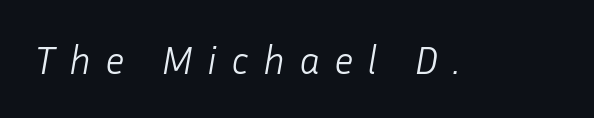
These lines are rendered in a variable-pitch font. Stroke mass is kept to a normal reading level or below. The tracking reads as deliberately expanded to a designer's eye. A clean baseline with only descenders dipping below it. The rendering applies a slant to the glyphs.
